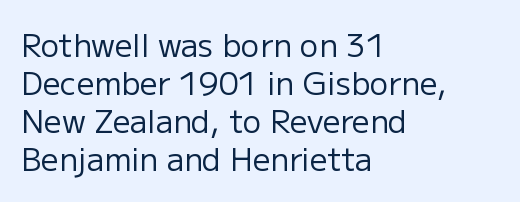
The image shows 31 px regular-weight sans-serif type, upright; set left-aligned, line spacing 1.23x, normal letter spacing, not underlined; low stroke contrast and a medium x-height.
